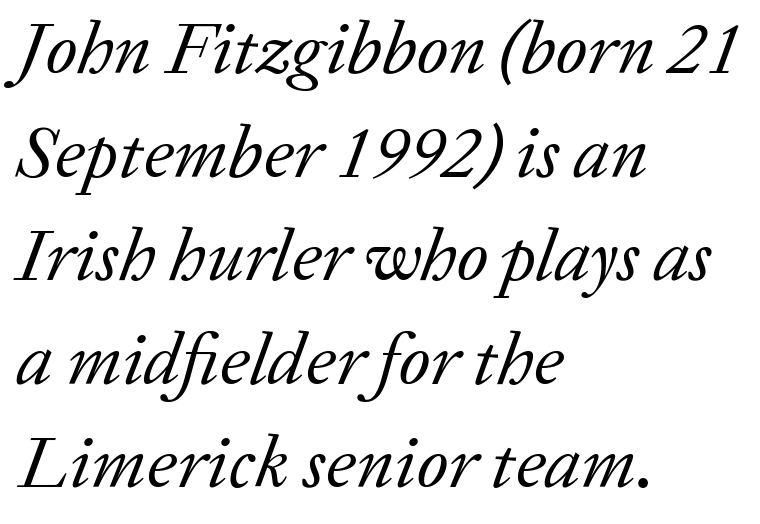
Q: Is the text bold? A: No.
Q: Is the text italic (slanted)? A: Yes, it leans right by about 20 degrees.
Q: Is the typeface a serif or a sans-serif typeface? A: Serif.
Q: Is the text underlined? A: No.
Q: How is the paragraph aligned? A: Left-aligned.
Q: Is the spacing between letters normal or unusually wide? A: Normal.
Q: Is the spacing between lines tight, normal or loose? A: Normal.
Q: Width (condensed, normal, or wide)? A: Normal.
Q: Stroke contrast? A: Low.
Q: x-height? A: Medium.
Q: Monospaced? A: No.
